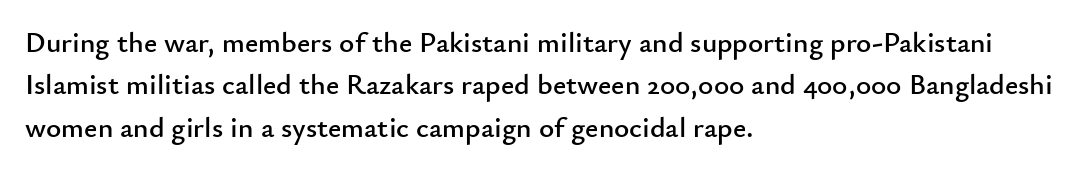
{"serif": "no", "italic": "no", "width": "normal", "stroke_contrast": "low", "x_height": "small", "monospaced": "no", "underline": "no", "align": "left", "line_spacing": "normal", "line_spacing_ratio": 1.46, "letter_spacing": "normal", "letter_spacing_em": 0.0, "glyph_px": 29}
